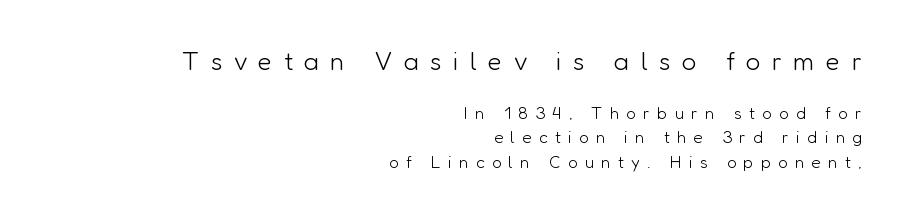
Casual observation: everything's shoved over to the right. Just letters on the line, the space beneath them empty. The letters stand upright; this is a roman face. This is not heavy type; no bold has been used. These two chunks differ in scale, with the top chunk taking the larger measure.
